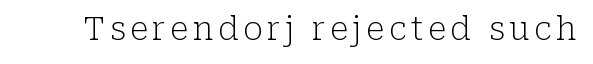
The image shows 32 px light serif type, upright; set not underlined; low stroke contrast and a medium x-height.
